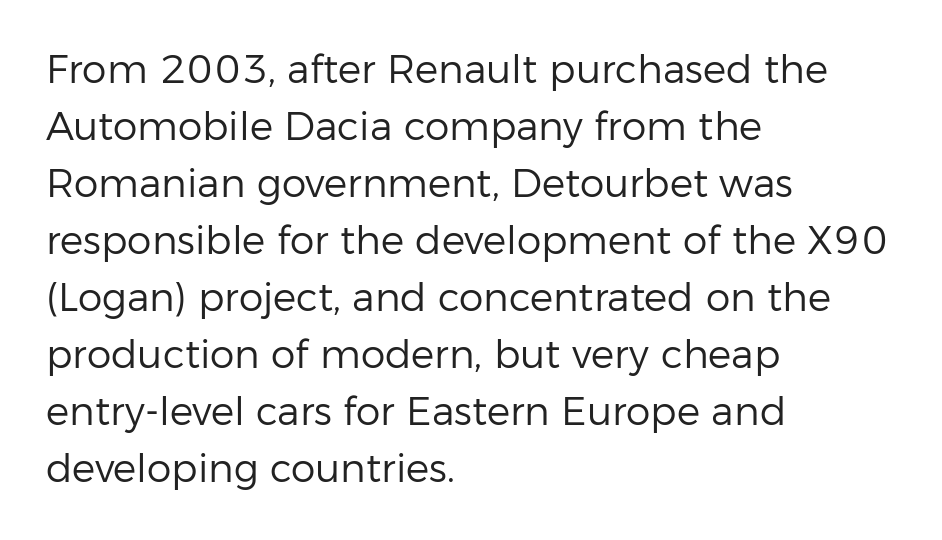
Q: Is the text bold? A: No.
Q: Is the text italic (slanted)? A: No, it is upright.
Q: Is the typeface a serif or a sans-serif typeface? A: Sans-serif.
Q: Is the text underlined? A: No.
Q: How is the paragraph aligned? A: Left-aligned.
Q: Is the spacing between letters normal or unusually wide? A: Normal.
Q: Is the spacing between lines tight, normal or loose? A: Normal.
Q: Width (condensed, normal, or wide)? A: Normal.
Q: Stroke contrast? A: Low.
Q: x-height? A: Medium.
Q: Monospaced? A: No.
